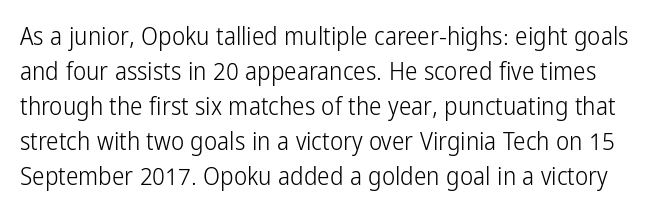
The image shows 25 px text type, upright; set normal line spacing (1.4x), normal letter spacing, not underlined.
